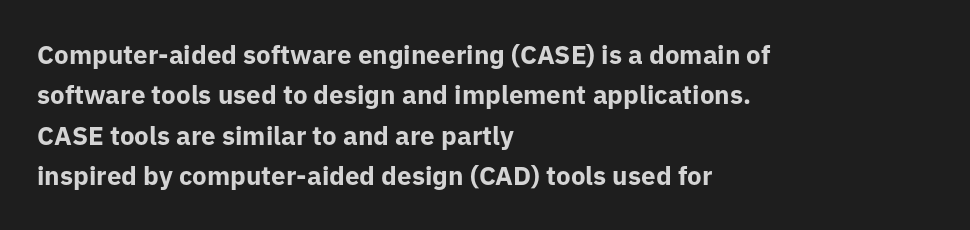
{"italic": "no", "bold": "yes", "underline": "no", "align": "left", "line_spacing": "normal", "line_spacing_ratio": 1.55, "letter_spacing": "normal", "letter_spacing_em": 0.0, "glyph_px": 26}
